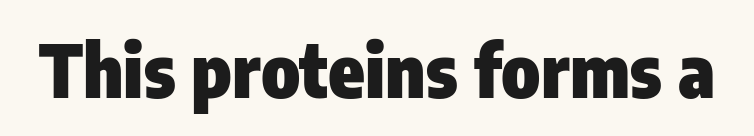
Q: Is the text bold? A: Yes.
Q: Is the text italic (slanted)? A: No, it is upright.
Q: Is the typeface a serif or a sans-serif typeface? A: Sans-serif.
Q: Is the text underlined? A: No.
Q: Is the spacing between letters normal or unusually wide? A: Normal.
Q: Width (condensed, normal, or wide)? A: Condensed.
Q: Stroke contrast? A: Low.
Q: x-height? A: Medium.
Q: Monospaced? A: No.
